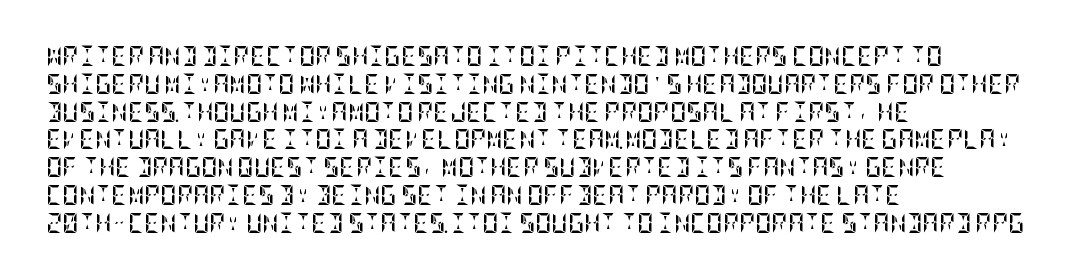
The image shows 20 px bold type, upright; set left-aligned, normal line spacing (1.39x), normal letter spacing, not underlined.
